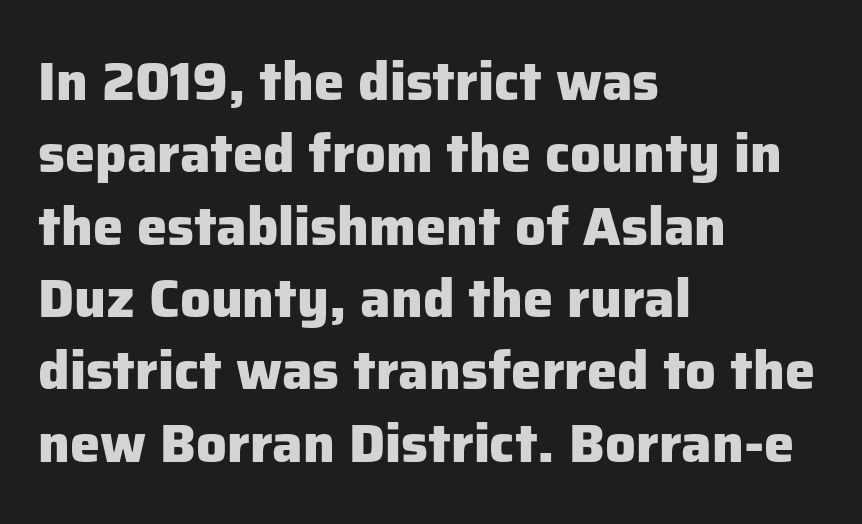
Clear beneath every line of the passage. Default kerning and tracking; the words read as compact shapes. Looks like regular typesetting: each glyph gets only the width it needs. You can tell from the bare stems that sans-serif type was used.
